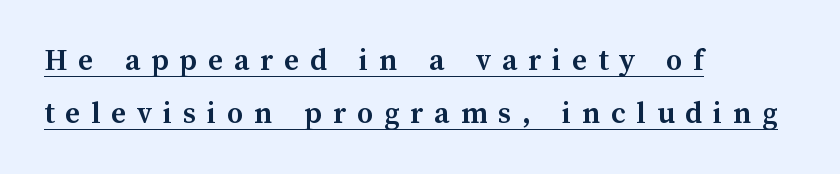
Notice how descenders clear the ascenders below comfortably — that's standard leading. Short and long lines alike share a common starting point at left. Each line of the rendering has a horizontal stroke beneath the glyphs. Compared with an ordinary text face, these strokes are far heavier — a full bold. This sample uses an upright cut, with every glyph sitting square on the baseline. This sample has the flowing, uneven cadence of proportional lettering.
